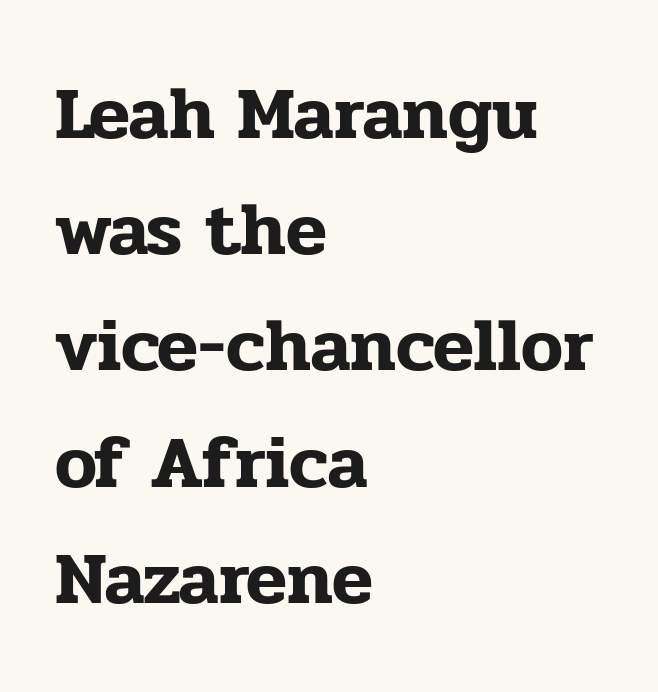
{"serif": "yes", "italic": "no", "width": "normal", "stroke_contrast": "low", "x_height": "medium", "monospaced": "no", "underline": "no", "align": "left", "line_spacing": "normal", "line_spacing_ratio": 1.55, "letter_spacing": "normal", "letter_spacing_em": 0.0, "glyph_px": 75}
